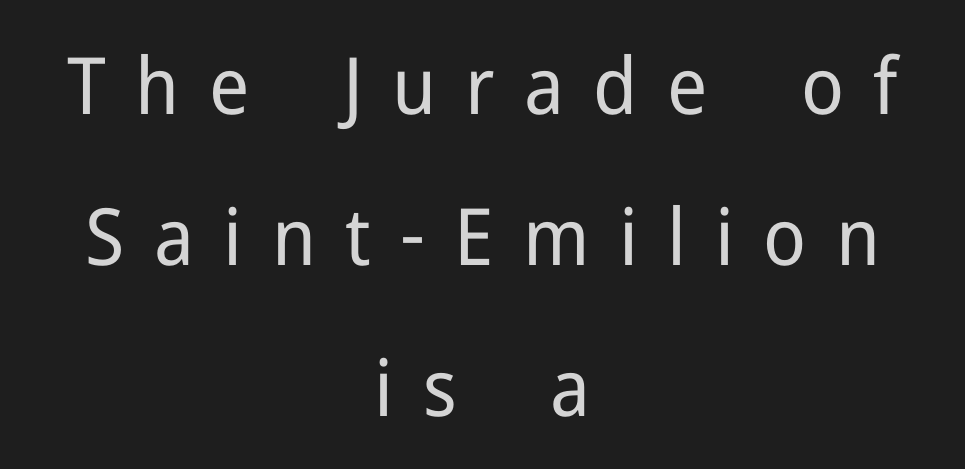
{"serif": "no", "italic": "no", "bold": "no", "weight": "regular", "width": "normal", "stroke_contrast": "low", "x_height": "medium", "monospaced": "no", "underline": "no", "align": "center", "line_spacing": "loose", "line_spacing_ratio": 1.91, "letter_spacing": "wide", "letter_spacing_em": 0.37, "glyph_px": 79}
